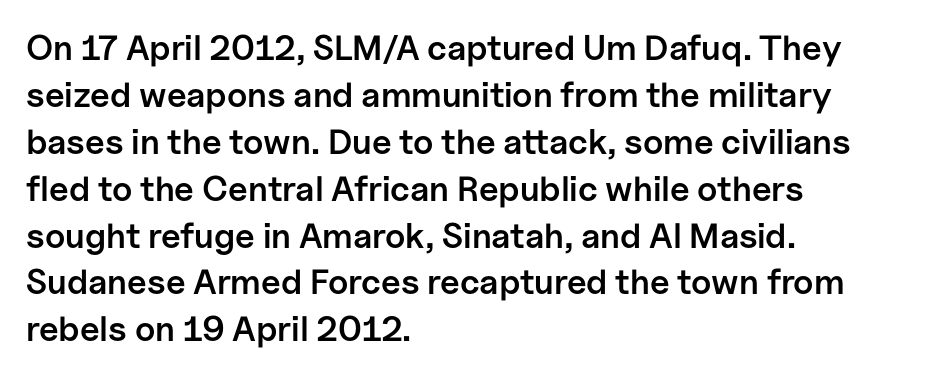
In CSS terms this would be text-align: left. Vertical spacing — default. Check under the words: just untouched page. The font family rendered here belongs to the sans-serif group.
